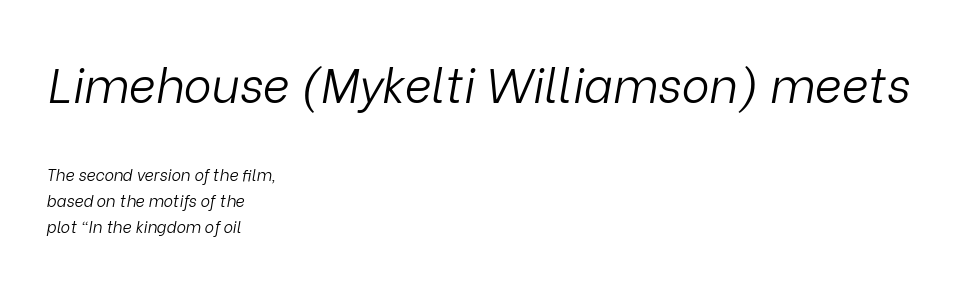
{"italic": "yes", "lean": "right", "slant_degrees": 9, "bold": "no", "weight": "light", "width": "normal", "stroke_contrast": "low", "x_height": "medium", "monospaced": "no", "underline": "no", "align": "left", "line_spacing": "normal", "line_spacing_ratio": 1.64, "letter_spacing": "normal", "letter_spacing_em": 0.0, "larger_block": "first", "size_ratio": 2.94, "glyph_px": 47}
